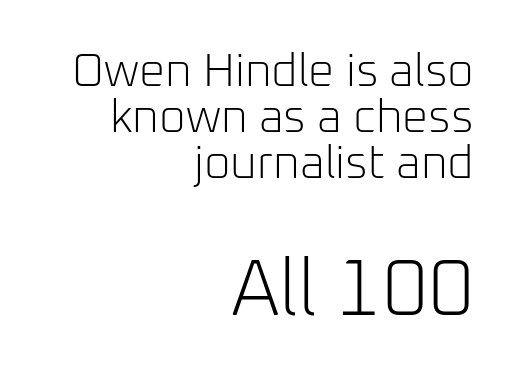
Each word holds together tightly as a unit, with standard inter-letter gaps. The letters stand upright; this is a roman face. Teacher's note: observe the even right margin — that is flush-right alignment. Two sizes are in play, and the larger belongs to the second block. The strokes are not fattened; the text isn't bold.
